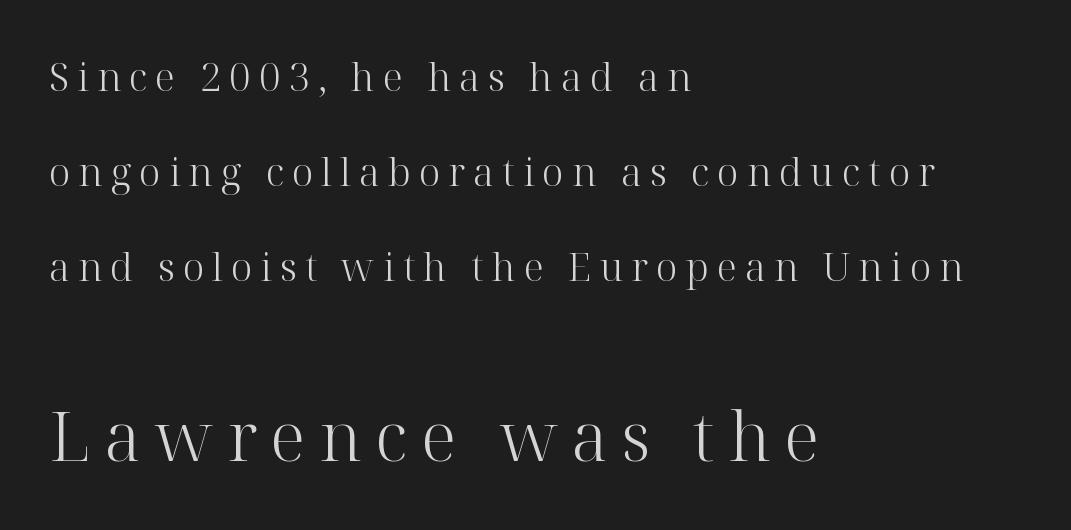
Q: Is the text bold? A: No.
Q: Is the text italic (slanted)? A: No, it is upright.
Q: Is the typeface a serif or a sans-serif typeface? A: Serif.
Q: Is the text underlined? A: No.
Q: How is the paragraph aligned? A: Left-aligned.
Q: Is the spacing between letters normal or unusually wide? A: Unusually wide.
Q: Is the spacing between lines tight, normal or loose? A: Loose.
Q: Which block of text is set in a larger size, the first (top) or the second (bottom)? A: The second (bottom) one.
Q: Width (condensed, normal, or wide)? A: Normal.
Q: Stroke contrast? A: High.
Q: x-height? A: Medium.
Q: Monospaced? A: No.
